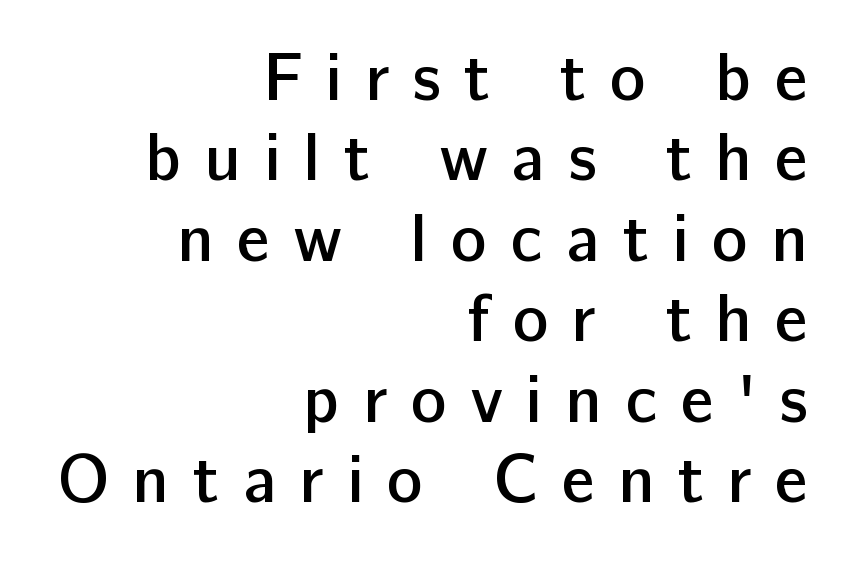
Q: Is the text bold? A: Semi-bold.
Q: Is the text italic (slanted)? A: No, it is upright.
Q: Is the typeface a serif or a sans-serif typeface? A: Sans-serif.
Q: Is the text underlined? A: No.
Q: How is the paragraph aligned? A: Right-aligned.
Q: Is the spacing between letters normal or unusually wide? A: Unusually wide.
Q: Width (condensed, normal, or wide)? A: Normal.
Q: Stroke contrast? A: Low.
Q: x-height? A: Medium.
Q: Monospaced? A: No.
